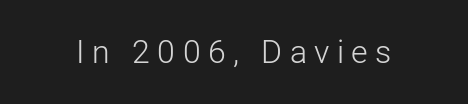
The image shows 32 px light sans-serif type, upright; set unusually wide letter spacing (+0.23 em), not underlined; low stroke contrast and a medium x-height.
